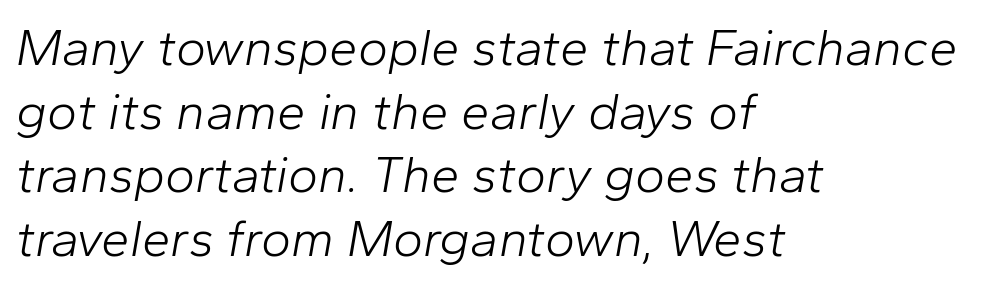
Clear beneath every line of the passage. Does extra space separate the letters? No, they use regular spacing. The ragged edge is on the right, which tells us the setting is flush left. Here the designer chose a conventional face with non-uniform glyph widths. This sample keeps an unexceptional amount of space between lines. Counters stay open thanks to moderate or lighter strokes.
